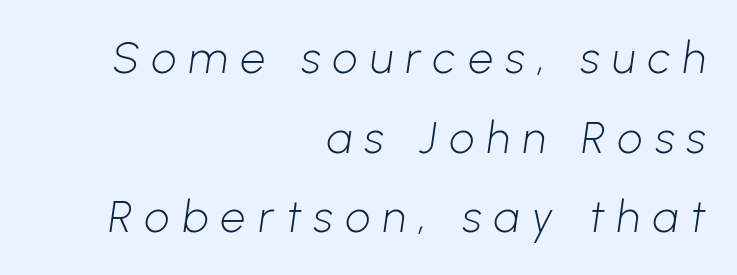
{"serif": "no", "bold": "no", "weight": "light", "width": "normal", "stroke_contrast": "low", "x_height": "medium", "monospaced": "no", "underline": "no", "align": "right", "line_spacing_ratio": 1.81, "letter_spacing": "wide", "letter_spacing_em": 0.29, "glyph_px": 44}
